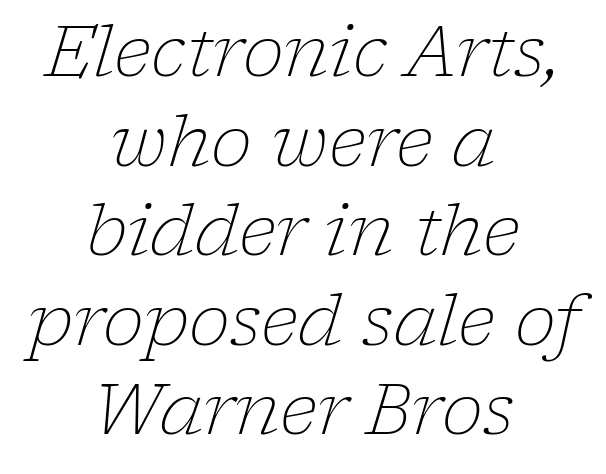
The image shows 70 px light serif type, italic (leaning right); set centered, normal line spacing (1.28x), normal letter spacing, not underlined; low stroke contrast and a medium x-height.
